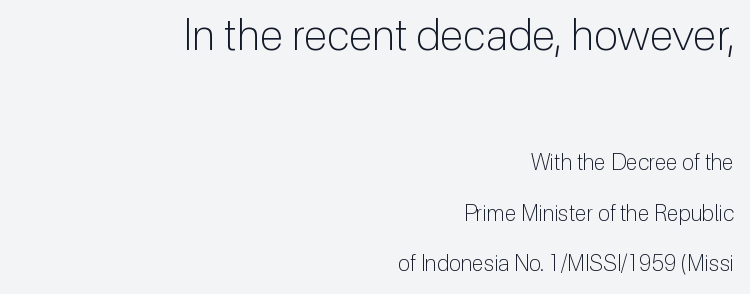
{"serif": "no", "italic": "no", "bold": "no", "weight": "light", "width": "normal", "stroke_contrast": "low", "x_height": "medium", "monospaced": "no", "underline": "no", "align": "right", "line_spacing": "loose", "line_spacing_ratio": 2.31, "letter_spacing": "normal", "letter_spacing_em": 0.0, "larger_block": "first", "size_ratio": 2.0, "glyph_px": 44}
